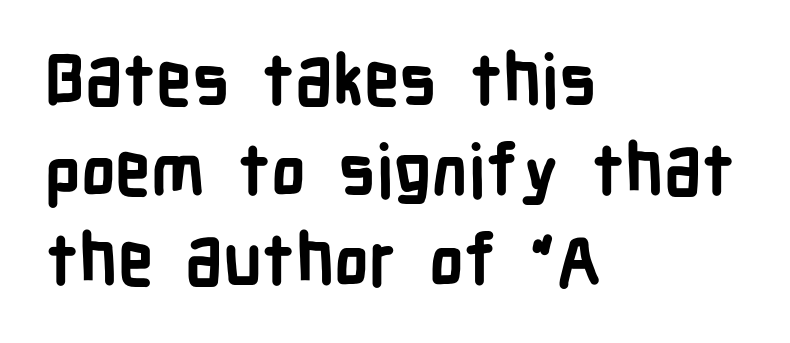
The rendering keeps characters at their native spacing. Words float on clear page, feet unadorned. Leftover space on each line is placed entirely after the last word. No italicization has been applied; the sample stays upright. This rendering employs a face without finishing strokes, i.e., a sans-serif. Is this a fixed-width face? No — the glyphs have proportional, varying widths.
